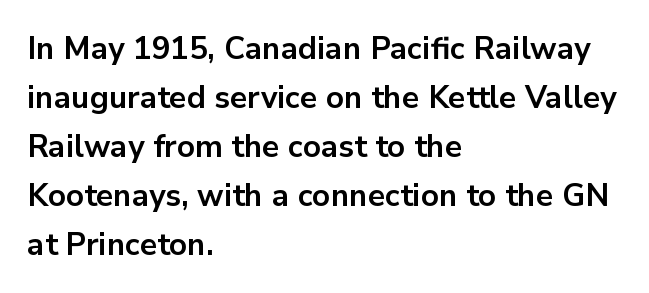
The image shows 31 px bold sans-serif type, upright; set left-aligned, normal line spacing (1.58x), normal letter spacing, not underlined; low stroke contrast and a medium x-height.
